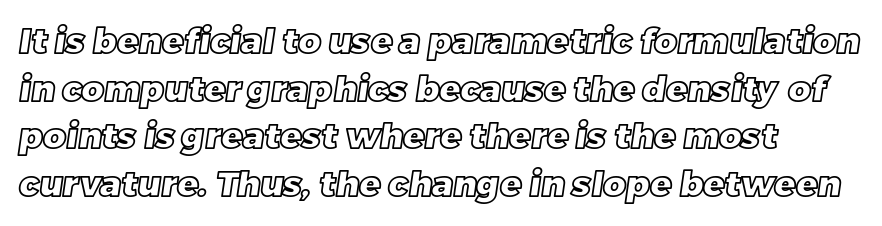
Q: Is the text underlined? A: No.
Q: How is the paragraph aligned? A: Left-aligned.
Q: Is the spacing between letters normal or unusually wide? A: Normal.
Q: Is the spacing between lines tight, normal or loose? A: Normal.
Q: Width (condensed, normal, or wide)? A: Normal.
Q: x-height? A: Large.
Q: Monospaced? A: No.
